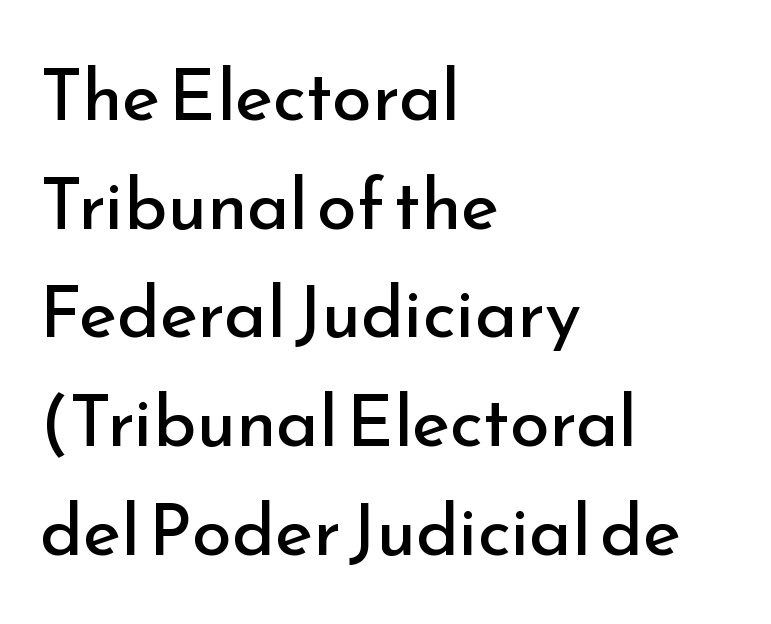
Q: Is the text bold? A: No.
Q: Is the text italic (slanted)? A: No, it is upright.
Q: Is the typeface a serif or a sans-serif typeface? A: Sans-serif.
Q: Is the text underlined? A: No.
Q: How is the paragraph aligned? A: Left-aligned.
Q: Is the spacing between letters normal or unusually wide? A: Normal.
Q: Is the spacing between lines tight, normal or loose? A: Normal.
Q: Width (condensed, normal, or wide)? A: Normal.
Q: Stroke contrast? A: Low.
Q: x-height? A: Small.
Q: Monospaced? A: No.
